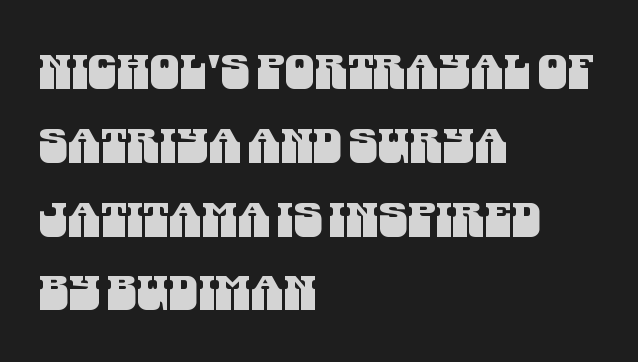
{"serif": "no", "width": "condensed", "stroke_contrast": "medium", "x_height": "large", "monospaced": "no", "underline": "no", "align": "left", "line_spacing": "normal", "line_spacing_ratio": 1.57, "letter_spacing": "normal", "letter_spacing_em": 0.0, "glyph_px": 47}
